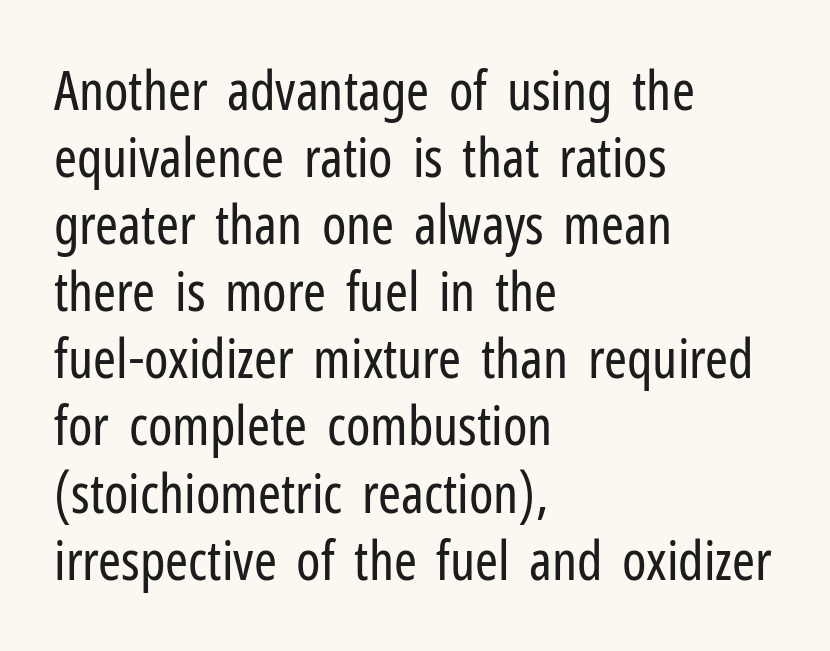
{"serif": "no", "italic": "no", "bold": "no", "weight": "regular", "width": "condensed", "stroke_contrast": "low", "x_height": "medium", "monospaced": "no", "underline": "no", "align": "left", "line_spacing_ratio": 1.22, "letter_spacing": "normal", "letter_spacing_em": 0.0, "glyph_px": 55}
